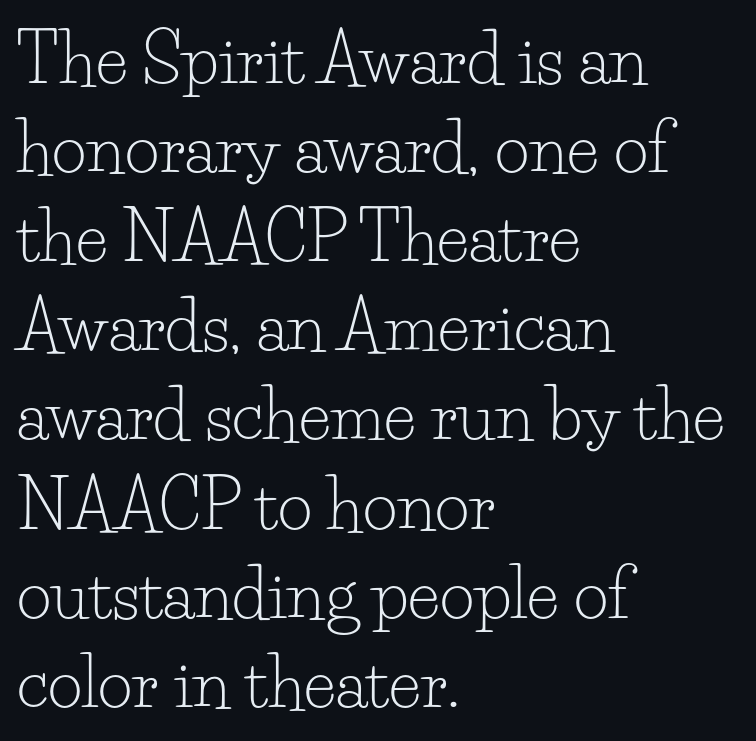
The tracking reads as untouched default to a designer's eye. Unlike italic type, these characters show no tilt at all. I'd call this a serif setting — the letters wear small feet. Visually the block forms a straight wall on the left and a jagged coastline on the right. Heaviness? Minimal to ordinary, like unemphasized prose. Nobody drew a line under any word here.
